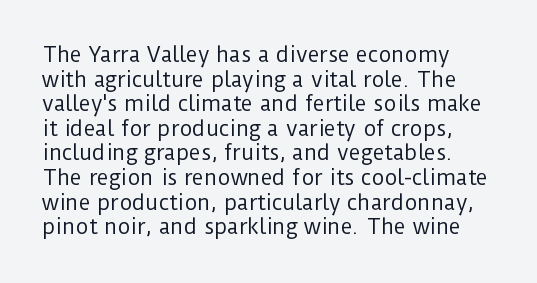
Casual observation: everything's shoved over to the left. This is not heavy type; no bold has been used. Italic? Not at all — the glyphs are vertical. The space beneath each line is pristine and unruled. No extra tracking has been applied to these lines.
